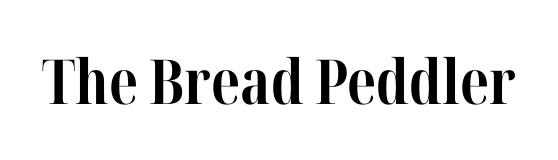
No word sits above an underline. The type is set solid horizontally, with unmodified tracking. Typesetter's note: full bold, strokes at maximum text heaviness. Ordinary non-slanted type is in use. Do the characters align in a grid? No, the font is proportional. Typographically, this falls in the serif category.
